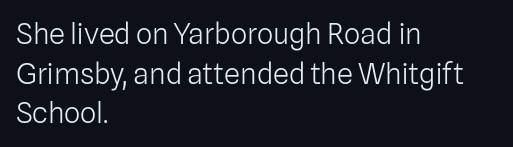
Notice how the stems are strictly vertical — no italics here. The strokes are not fattened; the text isn't bold. The letterforms sit shoulder to shoulder at normal distance. The strip under each line holds only bare page.
